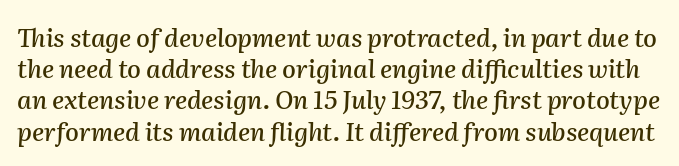
The image shows 25 px text type, italic (leaning right); set normal line spacing (1.25x), normal letter spacing, not underlined.
